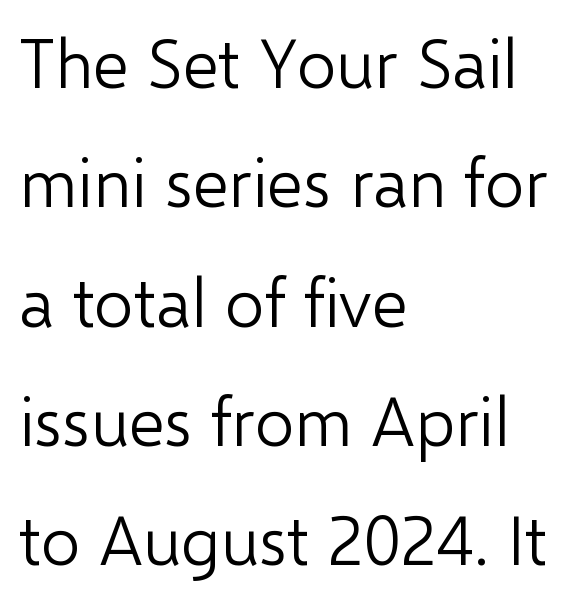
Left-aligned paragraph, ragged on the right. Here the glyphs are tracked normally, forming tight word shapes. The font is comparable to plain body text, perhaps lighter. Classification — sans serif. A typesetter would call this proportional, since set widths differ per character. Italic: no, the glyphs are upright roman.
